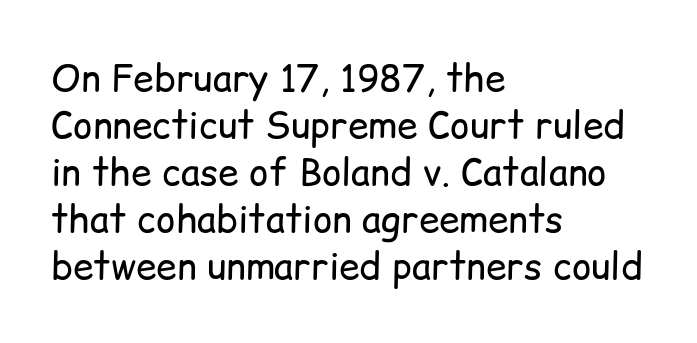
Q: Is the text bold? A: No.
Q: Is the text italic (slanted)? A: No, it is upright.
Q: Is the typeface a serif or a sans-serif typeface? A: Sans-serif.
Q: Is the text underlined? A: No.
Q: How is the paragraph aligned? A: Left-aligned.
Q: Is the spacing between letters normal or unusually wide? A: Normal.
Q: Is the spacing between lines tight, normal or loose? A: Normal.
Q: Width (condensed, normal, or wide)? A: Normal.
Q: Stroke contrast? A: Low.
Q: x-height? A: Medium.
Q: Monospaced? A: No.
